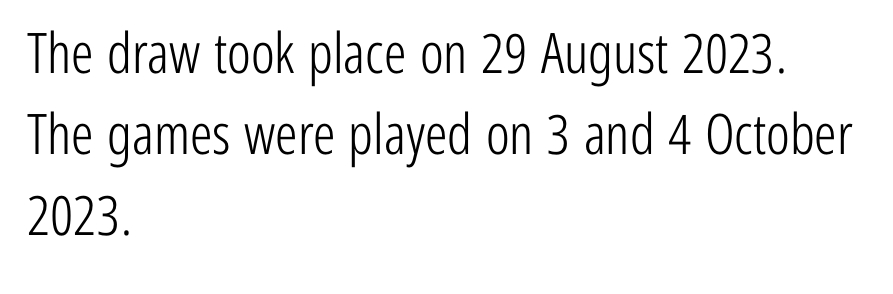
The letterforms sit at book weight or below. The glyphs in this specimen are sans serif. The gap between lines stays unmarked. The axis of the letterforms is exactly vertical.
